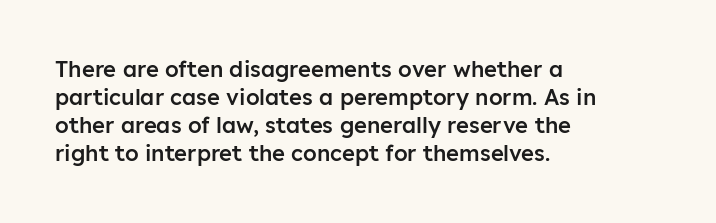
{"italic": "no", "bold": "semi", "underline": "no", "align": "left", "line_spacing": "normal", "line_spacing_ratio": 1.28, "letter_spacing": "normal", "letter_spacing_em": 0.0, "glyph_px": 22}
